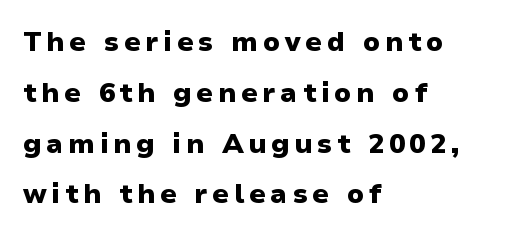
The image shows 27 px bold type, upright; set left-aligned, line spacing 1.88x, not underlined.
